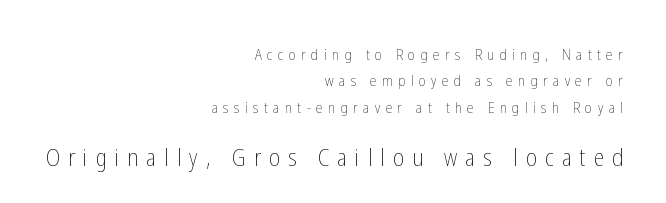
The image shows 23 px text type, upright; set right-aligned, line spacing 1.76x, unusually wide letter spacing (+0.36 em), not underlined; the second (bottom) block is 1.53x larger.
